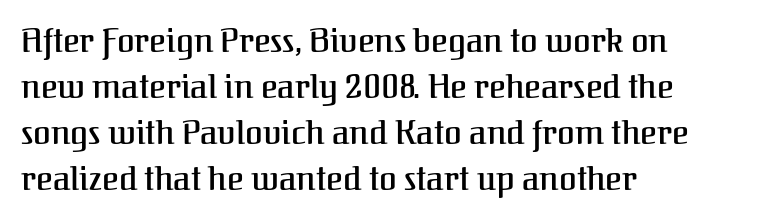
Q: Is the text italic (slanted)? A: No, it is upright.
Q: Is the typeface a serif or a sans-serif typeface? A: Serif.
Q: Is the text underlined? A: No.
Q: How is the paragraph aligned? A: Left-aligned.
Q: Is the spacing between letters normal or unusually wide? A: Normal.
Q: Is the spacing between lines tight, normal or loose? A: Normal.
Q: Width (condensed, normal, or wide)? A: Normal.
Q: Stroke contrast? A: Medium.
Q: x-height? A: Medium.
Q: Monospaced? A: No.
